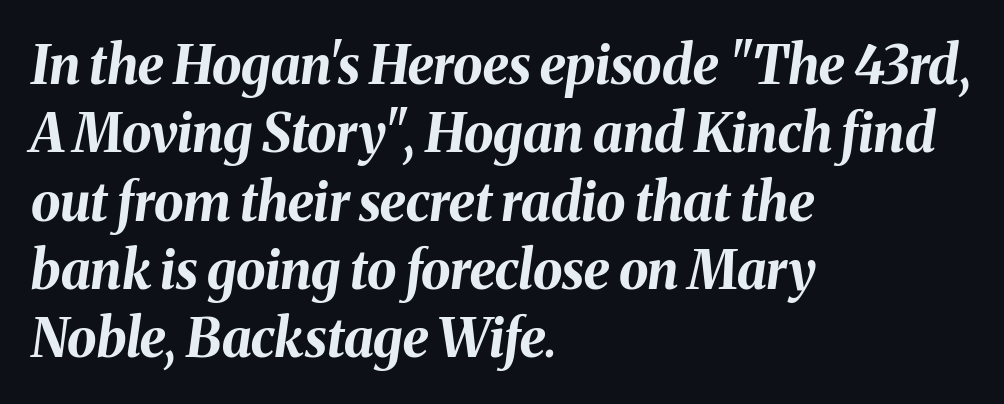
Q: Is the text bold? A: Yes.
Q: Is the text italic (slanted)? A: Yes, it leans right by about 8 degrees.
Q: Is the text underlined? A: No.
Q: How is the paragraph aligned? A: Left-aligned.
Q: Is the spacing between letters normal or unusually wide? A: Normal.
Q: Is the spacing between lines tight, normal or loose? A: Normal.
Q: Width (condensed, normal, or wide)? A: Normal.
Q: Stroke contrast? A: Medium.
Q: x-height? A: Medium.
Q: Monospaced? A: No.
